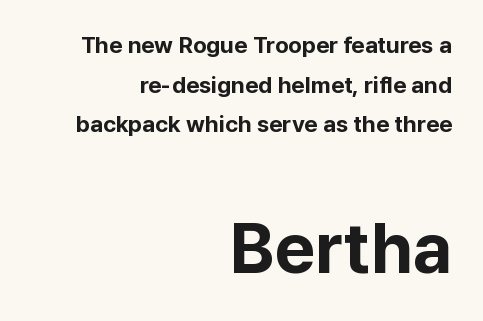
{"serif": "no", "italic": "no", "bold": "yes", "weight": "bold", "width": "normal", "stroke_contrast": "low", "x_height": "medium", "monospaced": "no", "underline": "no", "align": "right", "line_spacing_ratio": 1.72, "letter_spacing": "normal", "letter_spacing_em": 0.0, "larger_block": "second", "size_ratio": 3.04, "glyph_px": 70}
